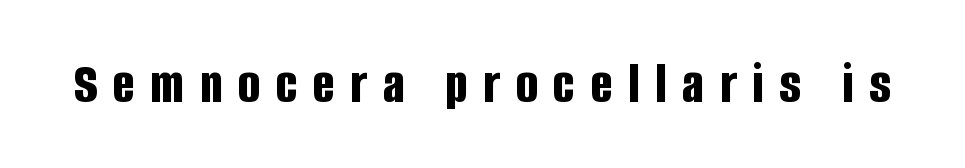
{"serif": "no", "italic": "no", "bold": "yes", "weight": "bold", "width": "condensed", "stroke_contrast": "low", "x_height": "large", "monospaced": "no", "underline": "no", "letter_spacing": "wide", "letter_spacing_em": 0.26, "glyph_px": 59}
